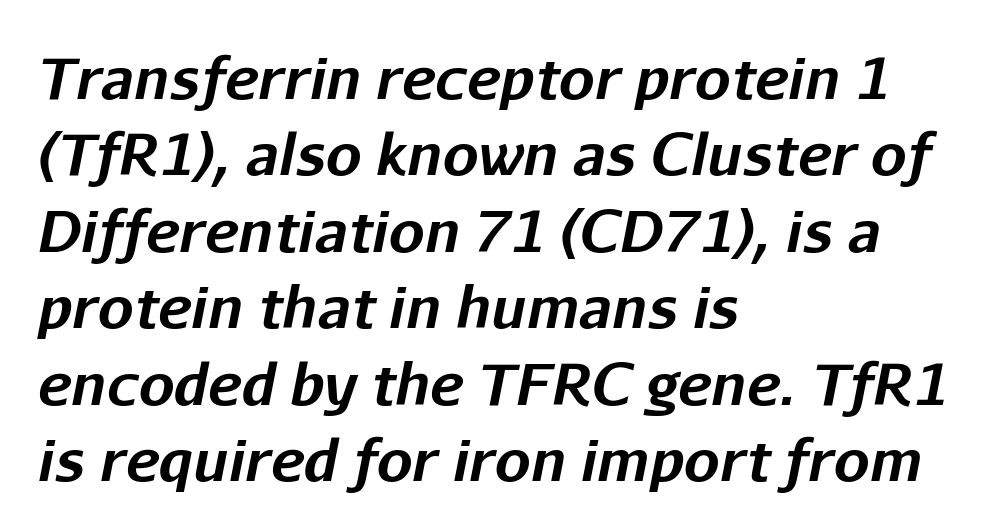
The image shows 57 px bold type, italic (leaning right); set left-aligned, normal line spacing (1.34x), normal letter spacing, not underlined; low stroke contrast and a medium x-height.
